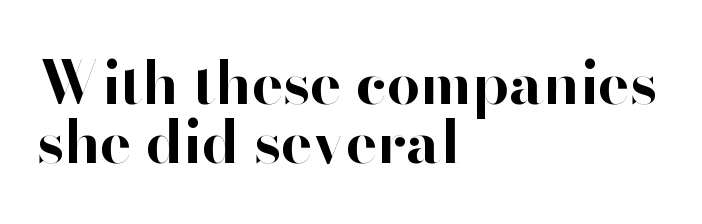
{"serif": "no", "italic": "no", "bold": "yes", "weight": "bold", "width": "normal", "stroke_contrast": "high", "x_height": "small", "monospaced": "no", "underline": "no", "align": "left", "line_spacing": "tight", "line_spacing_ratio": 1.0, "letter_spacing": "normal", "letter_spacing_em": 0.0, "glyph_px": 59}
